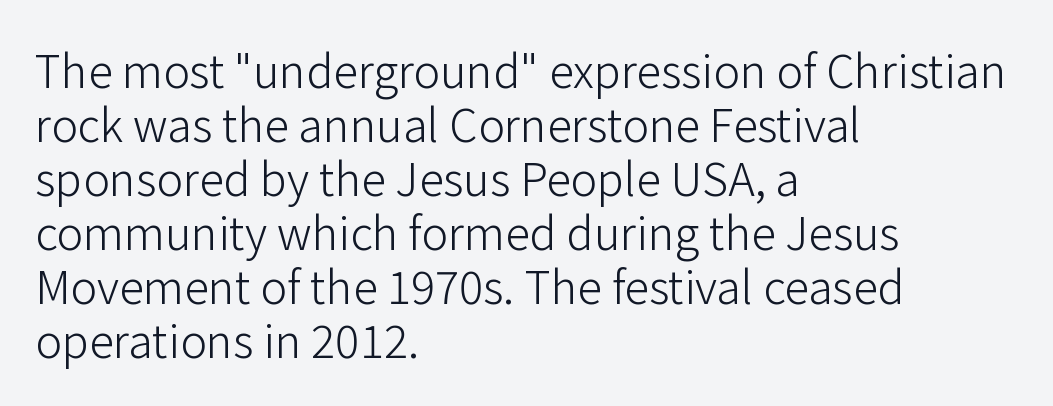
Q: Is the text bold? A: No.
Q: Is the text italic (slanted)? A: No, it is upright.
Q: Is the typeface a serif or a sans-serif typeface? A: Sans-serif.
Q: Is the text underlined? A: No.
Q: How is the paragraph aligned? A: Left-aligned.
Q: Is the spacing between letters normal or unusually wide? A: Normal.
Q: Width (condensed, normal, or wide)? A: Normal.
Q: Stroke contrast? A: Low.
Q: x-height? A: Medium.
Q: Monospaced? A: No.
